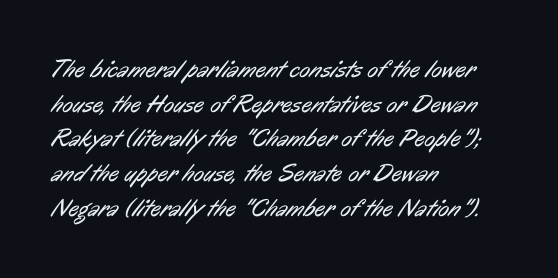
Q: Is the text bold? A: No.
Q: Is the text underlined? A: No.
Q: How is the paragraph aligned? A: Left-aligned.
Q: Is the spacing between letters normal or unusually wide? A: Normal.
Q: Is the spacing between lines tight, normal or loose? A: Normal.
